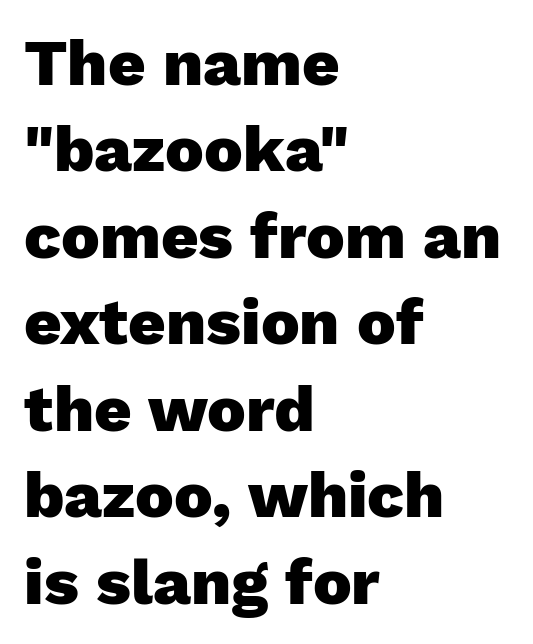
The image shows 65 px heavy sans-serif type, upright; set left-aligned, normal line spacing (1.33x), normal letter spacing, not underlined; low stroke contrast and a medium x-height.
